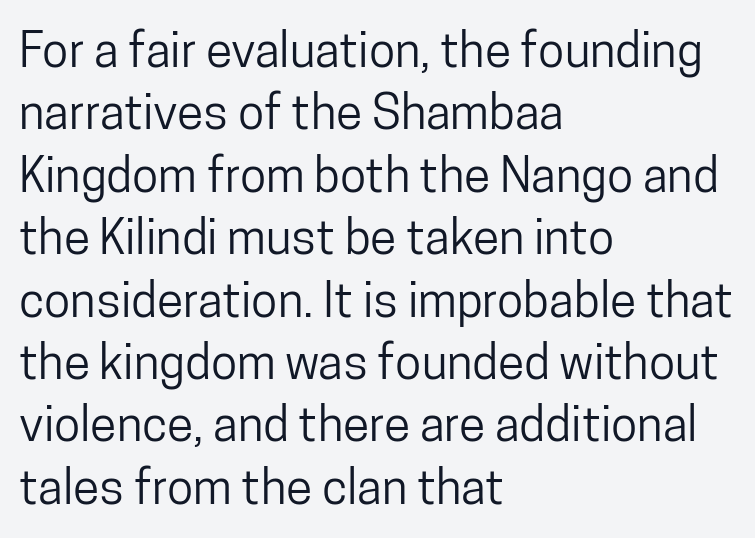
The type family on display is of the sans-serif kind. Each row of text sits above clean, open space. Posture: vertical. Default kerning and tracking; the words read as compact shapes.
